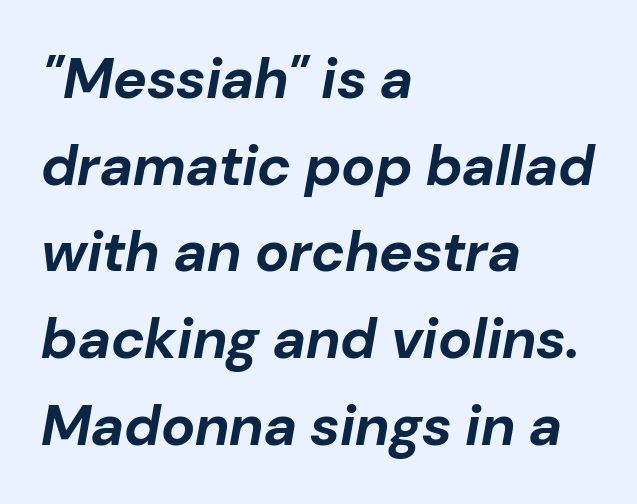
The image shows 57 px bold type, italic (leaning right); set left-aligned, normal line spacing (1.52x), normal letter spacing, not underlined; low stroke contrast and a medium x-height.
